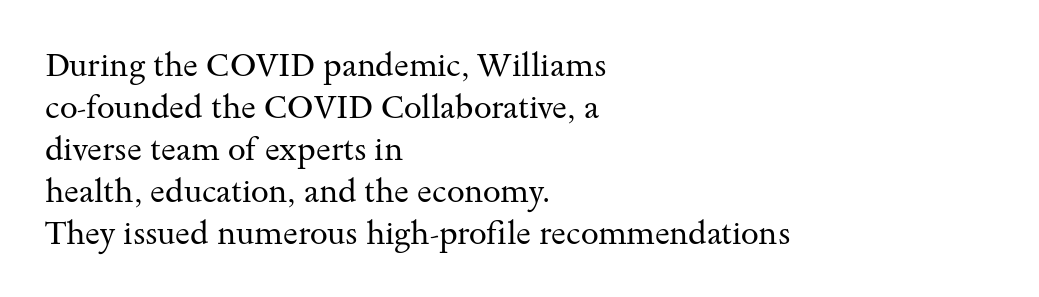
The image shows 32 px regular-weight, wide serif type, upright; set left-aligned, normal line spacing (1.31x), normal letter spacing, not underlined; medium stroke contrast and a small x-height.
